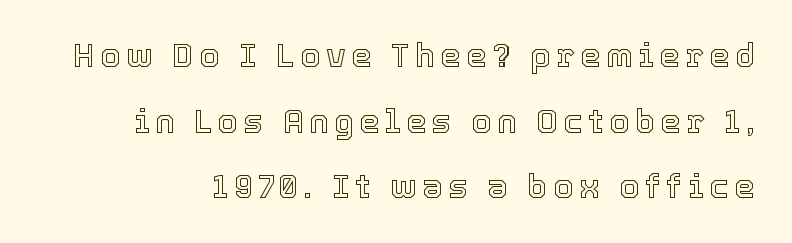
{"italic": "no", "width": "normal", "x_height": "medium", "monospaced": "no", "underline": "no", "line_spacing": "loose", "line_spacing_ratio": 1.99, "glyph_px": 33}
